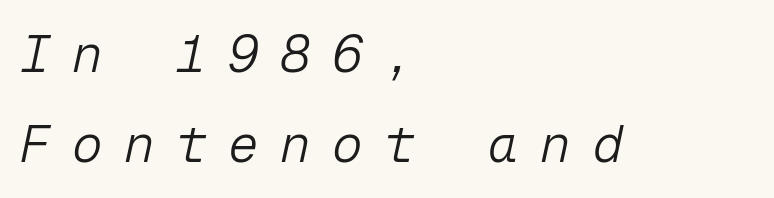
The image shows 51 px light type, italic (leaning right), monospaced; set left-aligned, line spacing 1.76x, unusually wide letter spacing (+0.42 em), not underlined; low stroke contrast and a medium x-height.
